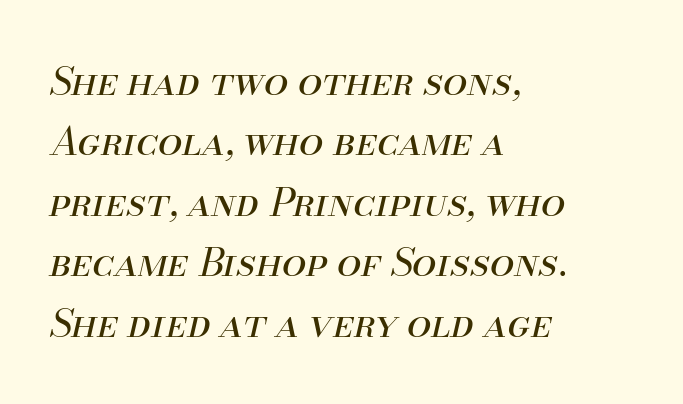
The image shows 39 px regular-weight type, italic (leaning right); set left-aligned, normal line spacing (1.55x), normal letter spacing, not underlined; medium stroke contrast and a small x-height.
